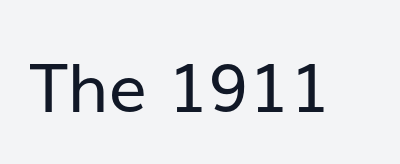
The image shows 68 px regular-weight sans-serif type, upright; set normal letter spacing, not underlined; low stroke contrast and a medium x-height.
